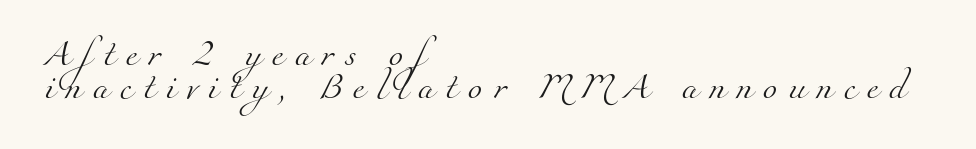
{"bold": "no", "underline": "no", "align": "left", "line_spacing": "normal", "line_spacing_ratio": 1.27, "letter_spacing": "wide", "letter_spacing_em": 0.42, "glyph_px": 26}
